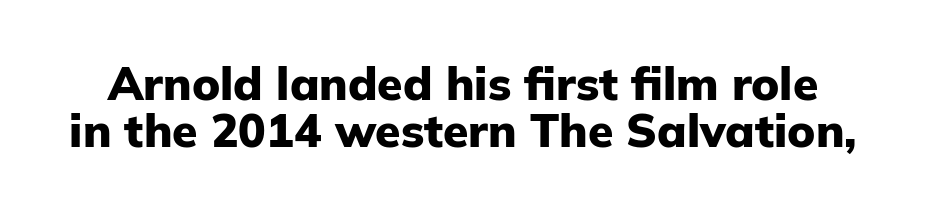
The image shows 46 px heavy sans-serif type, upright; set tight line spacing (1.02x), normal letter spacing, not underlined; low stroke contrast and a medium x-height.
